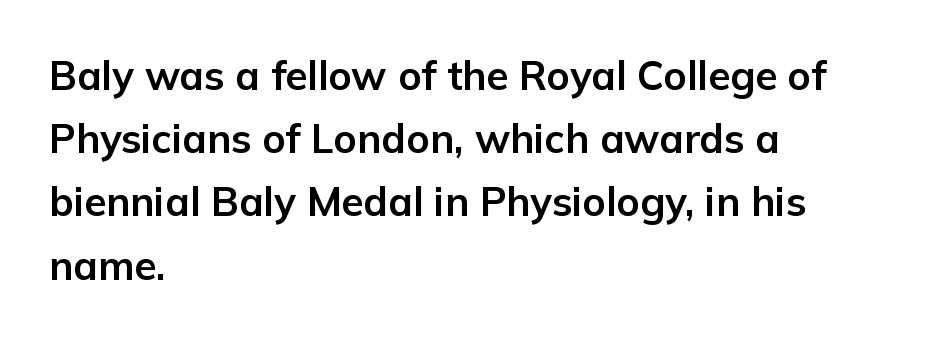
{"serif": "no", "italic": "no", "bold": "yes", "weight": "bold", "width": "normal", "stroke_contrast": "low", "x_height": "medium", "monospaced": "no", "underline": "no", "align": "left", "line_spacing": "normal", "line_spacing_ratio": 1.58, "letter_spacing": "normal", "letter_spacing_em": 0.0, "glyph_px": 40}
